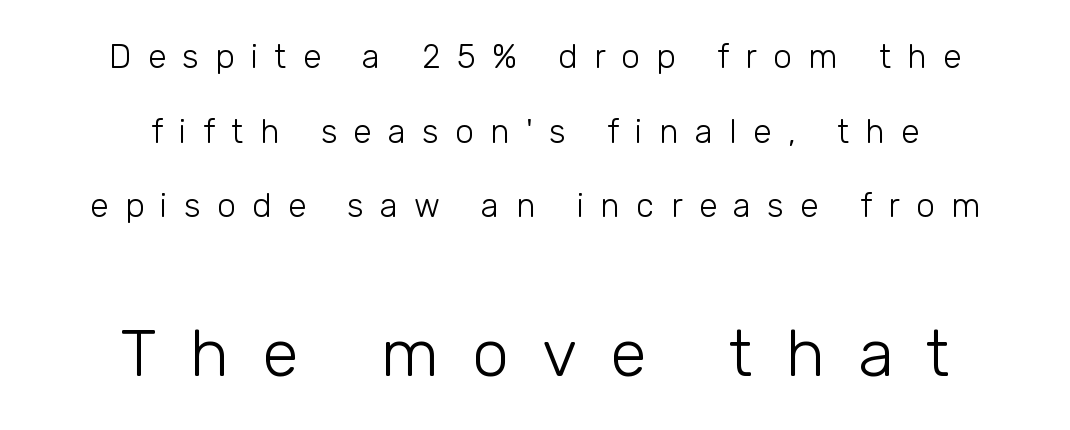
{"serif": "no", "italic": "no", "bold": "no", "weight": "light", "width": "normal", "stroke_contrast": "low", "x_height": "medium", "monospaced": "no", "underline": "no", "align": "center", "line_spacing": "loose", "line_spacing_ratio": 2.26, "letter_spacing": "wide", "letter_spacing_em": 0.5, "larger_block": "second", "size_ratio": 2.0, "glyph_px": 66}
